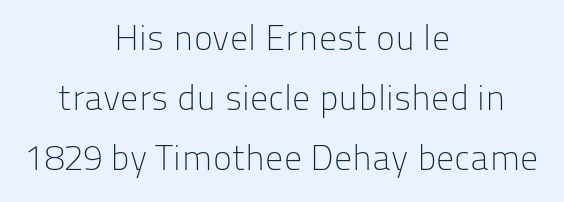
{"serif": "no", "italic": "no", "bold": "no", "weight": "light", "width": "normal", "stroke_contrast": "low", "x_height": "medium", "monospaced": "no", "underline": "no", "align": "center", "line_spacing": "normal", "line_spacing_ratio": 1.66, "letter_spacing": "normal", "letter_spacing_em": 0.0, "glyph_px": 36}
